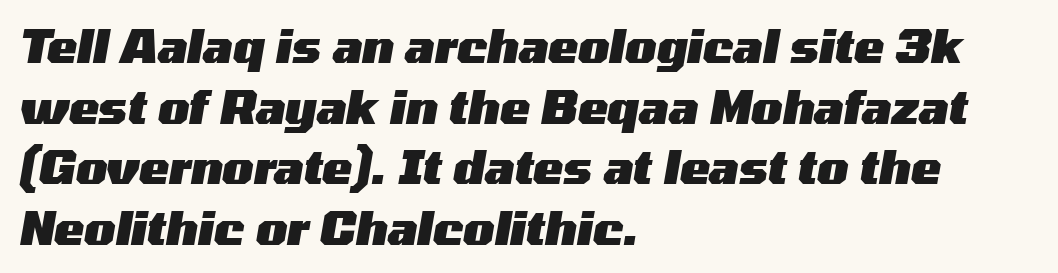
The rendering uses natural spacing where letterforms have individual widths. There is no visible air inserted between adjacent glyphs. Emphasis-style slanted type is in use. The letters are bold, with thick, heavy strokes. Check under the words: just untouched page.
